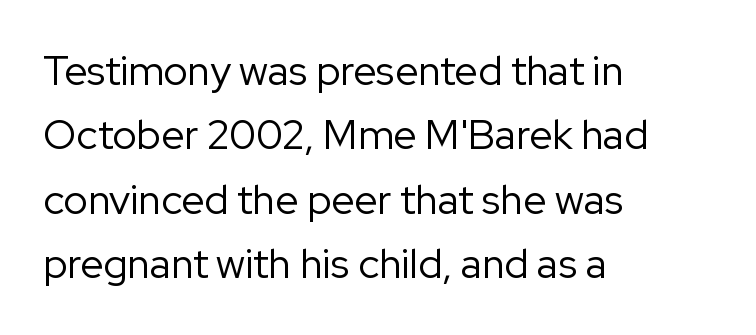
Font category for this specimen: sans-serif. The weight tops out at a normal text grade. Notice how the passage keeps a crisp vertical edge on the left only. Italic? Not at all — the glyphs are vertical. Interline gaps are of average width in this sample.
